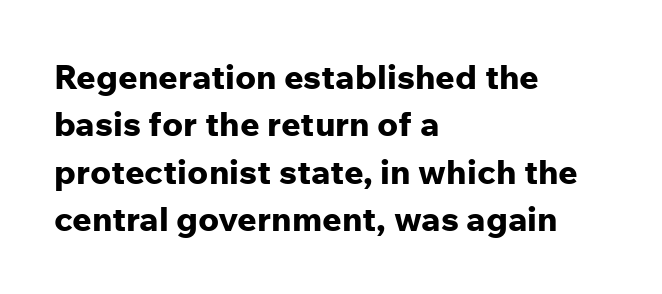
The lines are quadded left. Lines of text with bare space underneath. This rendering leaves character spacing at its baseline value. Ordinary non-slanted type is in use. I'd call this a sans setting — the letters go barefoot.
